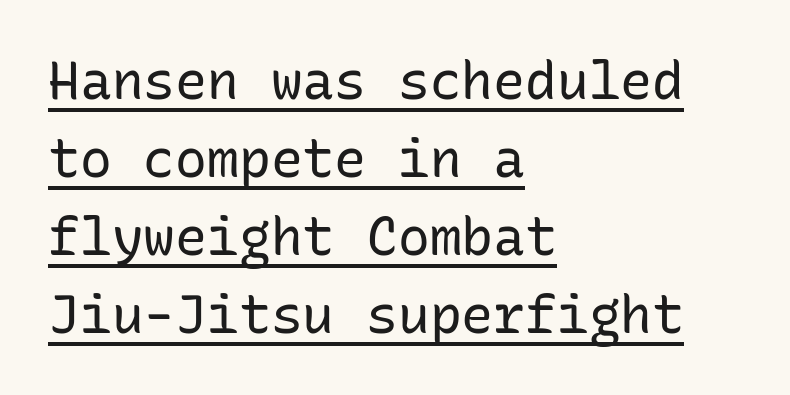
Q: Is the text bold? A: No.
Q: Is the text italic (slanted)? A: No, it is upright.
Q: Is the typeface a serif or a sans-serif typeface? A: Sans-serif.
Q: Is the text underlined? A: Yes.
Q: How is the paragraph aligned? A: Left-aligned.
Q: Is the spacing between letters normal or unusually wide? A: Normal.
Q: Is the spacing between lines tight, normal or loose? A: Normal.
Q: Width (condensed, normal, or wide)? A: Normal.
Q: Stroke contrast? A: Low.
Q: x-height? A: Medium.
Q: Monospaced? A: Yes.
